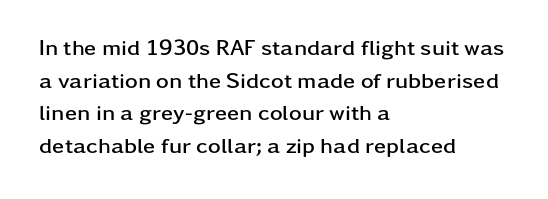
The image shows 22 px bold type, upright; set left-aligned, normal line spacing (1.48x), normal letter spacing, not underlined.
